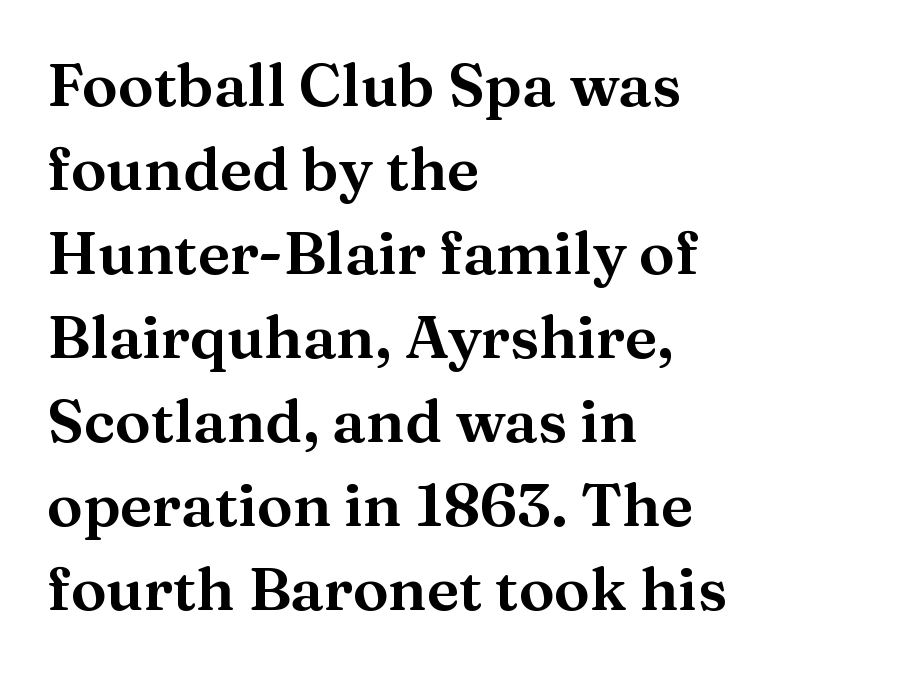
Q: Is the text italic (slanted)? A: No, it is upright.
Q: Is the typeface a serif or a sans-serif typeface? A: Serif.
Q: Is the text underlined? A: No.
Q: How is the paragraph aligned? A: Left-aligned.
Q: Is the spacing between letters normal or unusually wide? A: Normal.
Q: Is the spacing between lines tight, normal or loose? A: Normal.
Q: Width (condensed, normal, or wide)? A: Normal.
Q: Stroke contrast? A: Medium.
Q: x-height? A: Medium.
Q: Monospaced? A: No.
